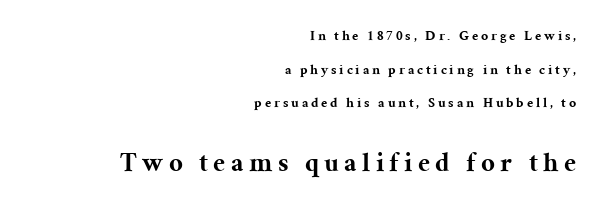
{"italic": "no", "bold": "yes", "underline": "no", "align": "right", "line_spacing": "loose", "line_spacing_ratio": 2.4, "letter_spacing": "wide", "letter_spacing_em": 0.2, "larger_block": "second", "size_ratio": 1.93, "glyph_px": 27}
